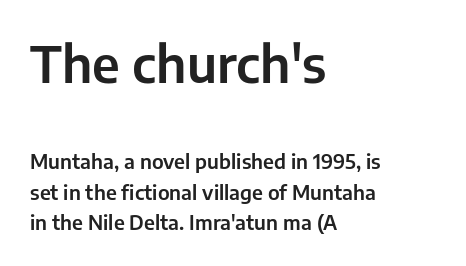
Left-aligned paragraph, ragged on the right. Nope, no serifs anywhere on these letters. The line texture is even and compact thanks to regular tracking. Vertical strokes here are truly vertical.
